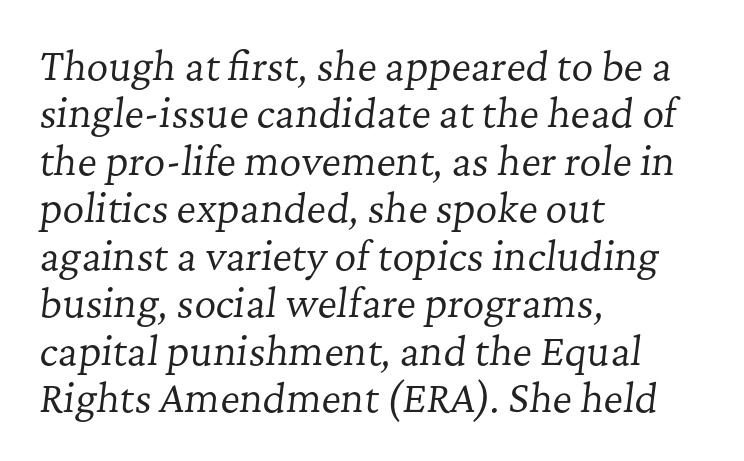
The image shows 38 px regular-weight serif type, italic (leaning right); set left-aligned, normal line spacing (1.25x), normal letter spacing, not underlined; low stroke contrast and a medium x-height.
